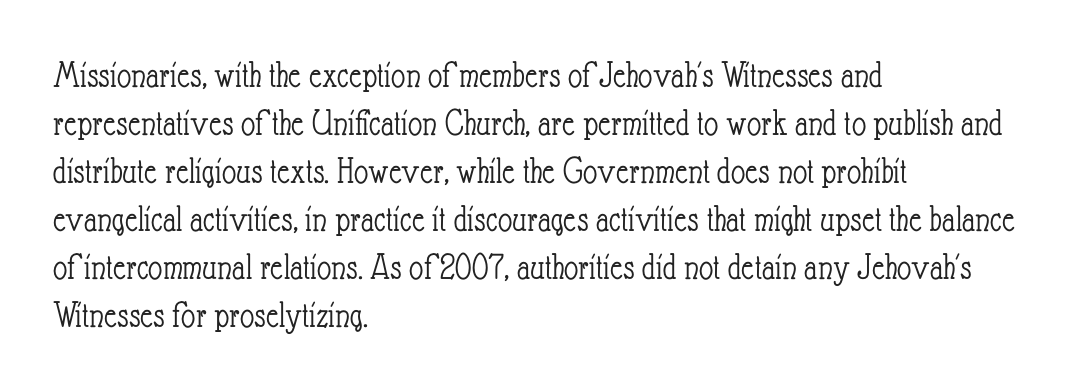
Q: Is the text bold? A: No.
Q: Is the text italic (slanted)? A: No, it is upright.
Q: Is the text underlined? A: No.
Q: How is the paragraph aligned? A: Left-aligned.
Q: Is the spacing between letters normal or unusually wide? A: Normal.
Q: Width (condensed, normal, or wide)? A: Condensed.
Q: Stroke contrast? A: Low.
Q: x-height? A: Small.
Q: Monospaced? A: No.
